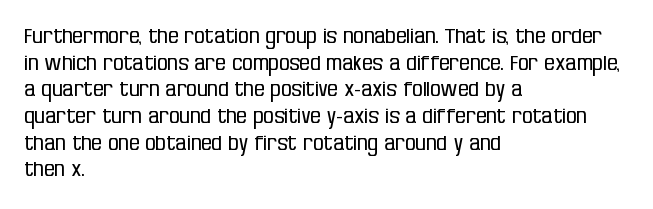
Q: Is the text bold? A: No.
Q: Is the text italic (slanted)? A: No, it is upright.
Q: Is the text underlined? A: No.
Q: How is the paragraph aligned? A: Left-aligned.
Q: Is the spacing between letters normal or unusually wide? A: Normal.
Q: Is the spacing between lines tight, normal or loose? A: Normal.
